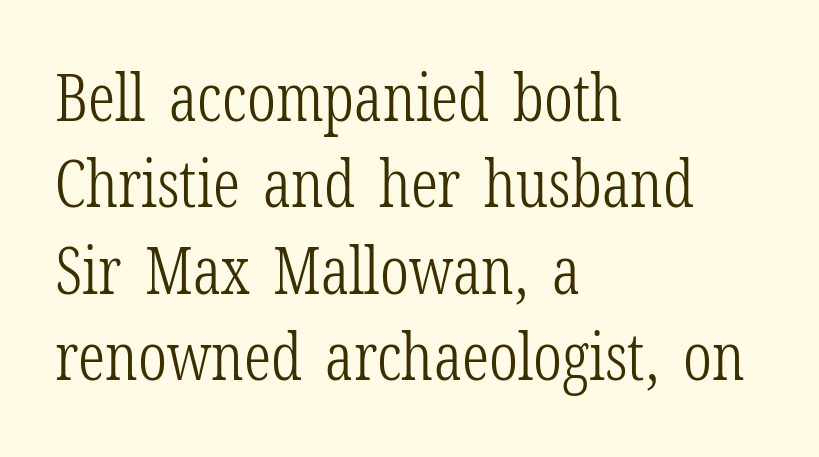
The image shows 66 px light, condensed serif type, upright; set left-aligned, normal line spacing (1.31x), normal letter spacing, not underlined; low stroke contrast and a medium x-height.
